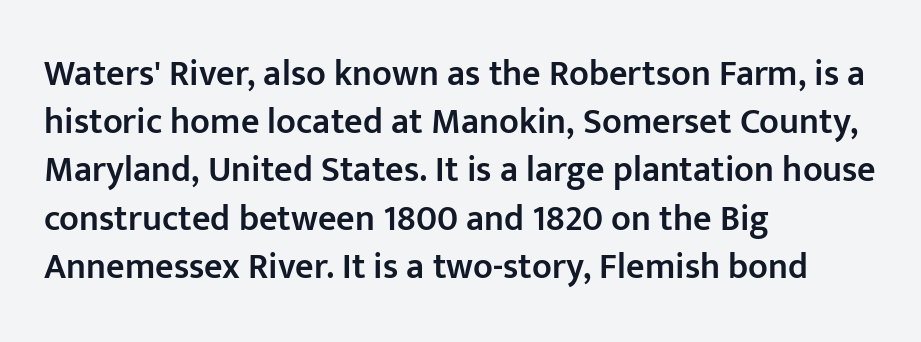
Q: Is the text bold? A: Semi-bold.
Q: Is the text italic (slanted)? A: No, it is upright.
Q: Is the typeface a serif or a sans-serif typeface? A: Sans-serif.
Q: Is the text underlined? A: No.
Q: How is the paragraph aligned? A: Left-aligned.
Q: Is the spacing between letters normal or unusually wide? A: Normal.
Q: Is the spacing between lines tight, normal or loose? A: Normal.
Q: Width (condensed, normal, or wide)? A: Normal.
Q: Stroke contrast? A: Low.
Q: x-height? A: Medium.
Q: Monospaced? A: No.
